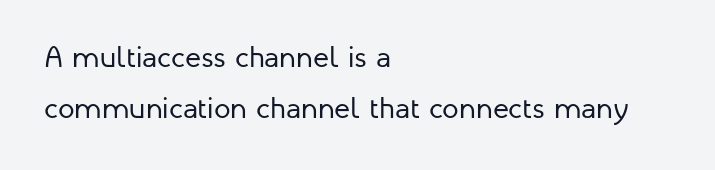
The image shows 30 px regular-weight sans-serif type, upright; set left-aligned, normal line spacing (1.7x), normal letter spacing, not underlined; low stroke contrast and a medium x-height.
